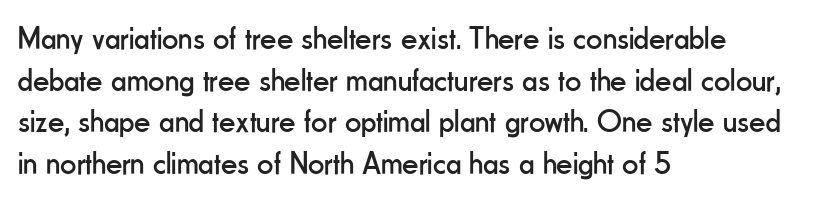
Q: Is the text bold? A: No.
Q: Is the text italic (slanted)? A: No, it is upright.
Q: Is the typeface a serif or a sans-serif typeface? A: Sans-serif.
Q: Is the text underlined? A: No.
Q: How is the paragraph aligned? A: Left-aligned.
Q: Is the spacing between letters normal or unusually wide? A: Normal.
Q: Is the spacing between lines tight, normal or loose? A: Normal.
Q: Width (condensed, normal, or wide)? A: Condensed.
Q: Stroke contrast? A: Low.
Q: x-height? A: Small.
Q: Monospaced? A: No.
